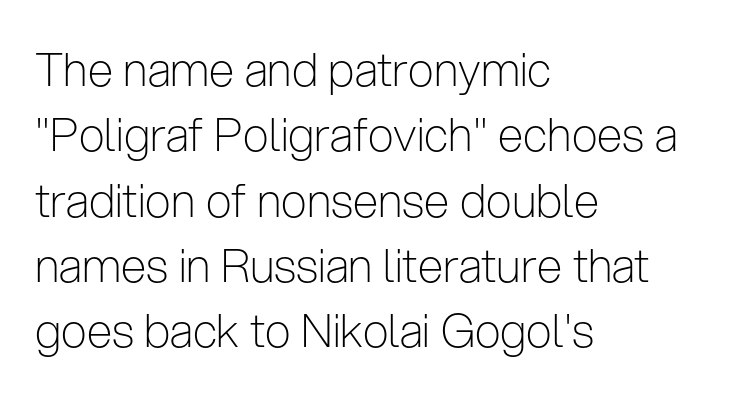
You can tell it's not italic because the verticals are truly vertical. Notice how descenders clear the ascenders below comfortably — that's standard leading. Stem width sits at or under what a default text font uses. One-word summary of the alignment: left. No word sits above an underline.
